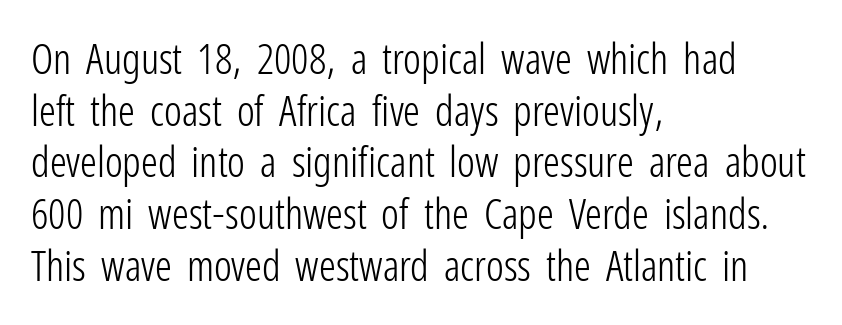
Where is the straight margin? On the left. Letters rest on an invisible, unmarked baseline. Serifs: no, the terminals of the letterforms are clean. The font sits on the lighter half of the weight spectrum, regular included. Vertical strokes here are truly vertical. Between one letter and the next there's only the usual sliver of space.
